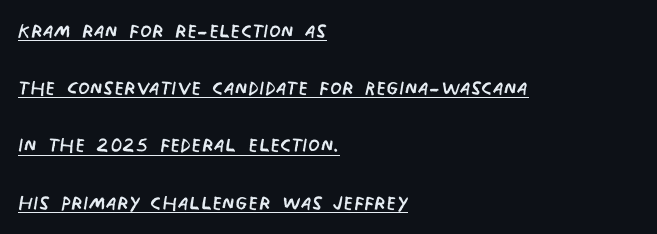
Q: Is the text bold? A: No.
Q: Is the text underlined? A: Yes.
Q: How is the paragraph aligned? A: Left-aligned.
Q: Is the spacing between letters normal or unusually wide? A: Normal.
Q: Is the spacing between lines tight, normal or loose? A: Loose.
